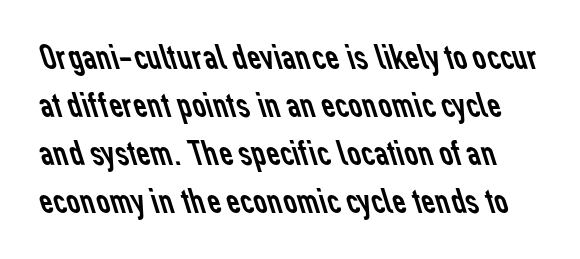
Q: Is the text bold? A: No.
Q: Is the typeface a serif or a sans-serif typeface? A: Sans-serif.
Q: Is the text underlined? A: No.
Q: Is the spacing between letters normal or unusually wide? A: Normal.
Q: Is the spacing between lines tight, normal or loose? A: Normal.
Q: Width (condensed, normal, or wide)? A: Normal.
Q: Stroke contrast? A: Low.
Q: x-height? A: Medium.
Q: Monospaced? A: No.
